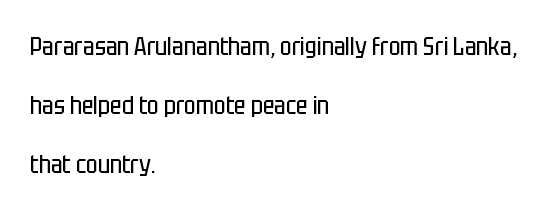
{"italic": "no", "bold": "no", "underline": "no", "align": "left", "line_spacing": "loose", "line_spacing_ratio": 2.36, "letter_spacing": "normal", "letter_spacing_em": 0.0, "glyph_px": 25}
